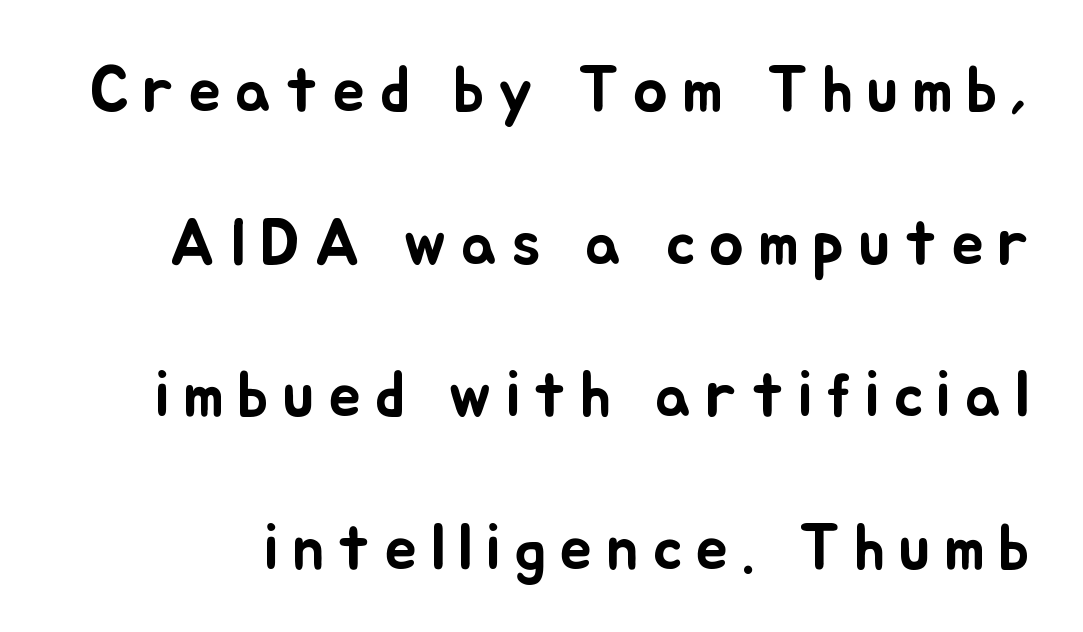
Q: Is the text italic (slanted)? A: No, it is upright.
Q: Is the text underlined? A: No.
Q: Is the spacing between letters normal or unusually wide? A: Unusually wide.
Q: Is the spacing between lines tight, normal or loose? A: Loose.
Q: Width (condensed, normal, or wide)? A: Normal.
Q: Stroke contrast? A: Low.
Q: x-height? A: Small.
Q: Monospaced? A: No.
